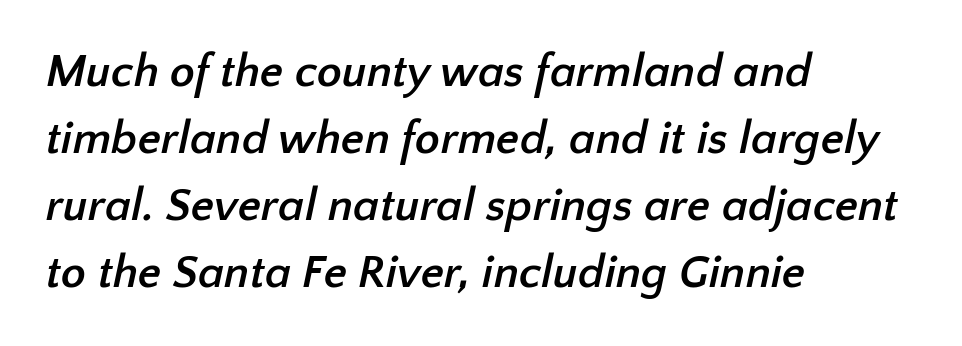
Q: Is the text bold? A: Yes.
Q: Is the typeface a serif or a sans-serif typeface? A: Sans-serif.
Q: Is the text underlined? A: No.
Q: How is the paragraph aligned? A: Left-aligned.
Q: Is the spacing between letters normal or unusually wide? A: Normal.
Q: Is the spacing between lines tight, normal or loose? A: Normal.
Q: Width (condensed, normal, or wide)? A: Normal.
Q: Stroke contrast? A: Low.
Q: x-height? A: Medium.
Q: Monospaced? A: No.
